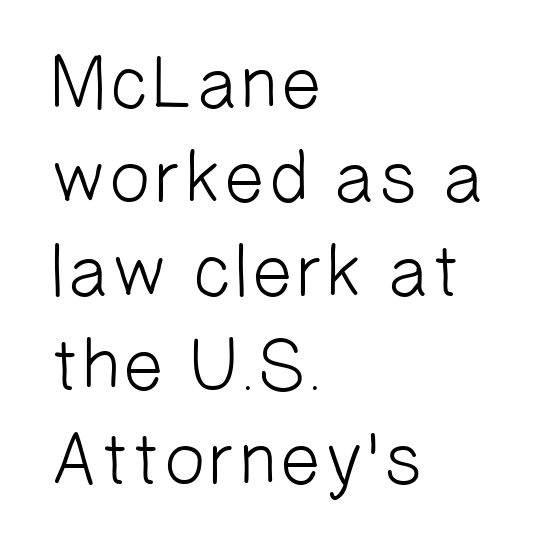
{"serif": "no", "bold": "no", "weight": "light", "width": "normal", "stroke_contrast": "low", "x_height": "medium", "monospaced": "no", "underline": "no", "align": "left", "line_spacing": "normal", "line_spacing_ratio": 1.27, "letter_spacing": "normal", "letter_spacing_em": 0.0, "glyph_px": 74}
